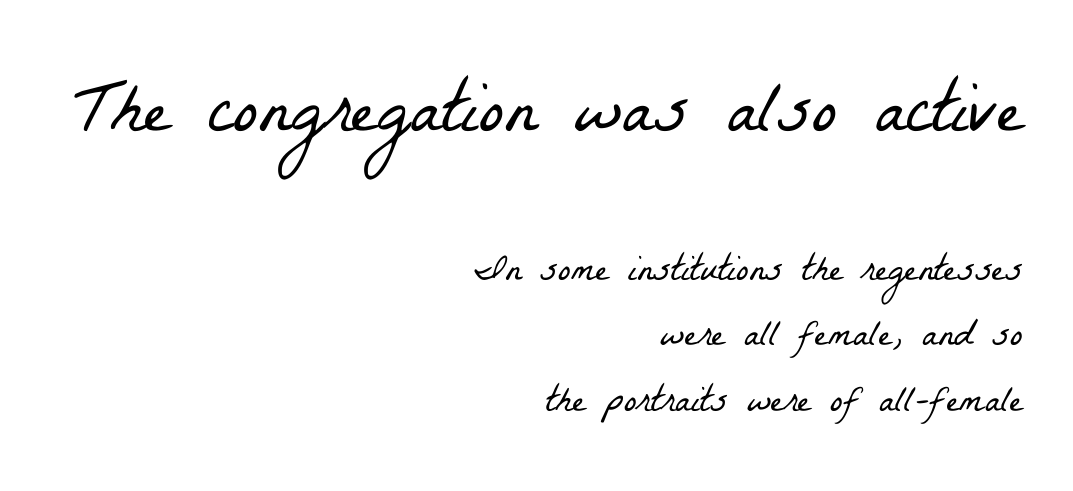
{"serif": "yes", "bold": "no", "weight": "light", "width": "condensed", "stroke_contrast": "low", "x_height": "medium", "monospaced": "no", "underline": "no", "align": "right", "line_spacing_ratio": 1.72, "letter_spacing": "normal", "letter_spacing_em": 0.0, "larger_block": "first", "size_ratio": 1.97, "glyph_px": 75}
